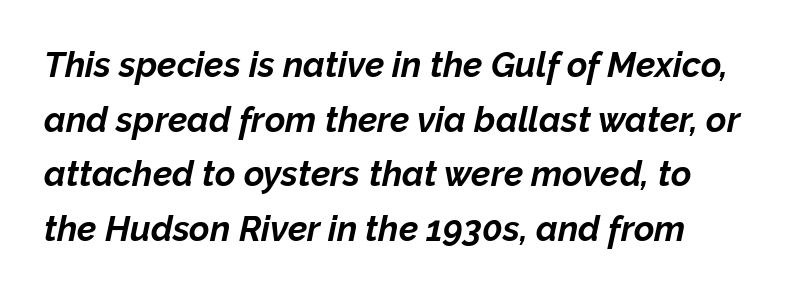
The zone under the glyphs is completely vacant. The letters are slanted; this is an italic face. Notice how thick the strokes are: this is what a full bold looks like. A normal amount of white space separates one row of letters from the next. The letters advance in unequal steps, a hallmark of proportional type.
